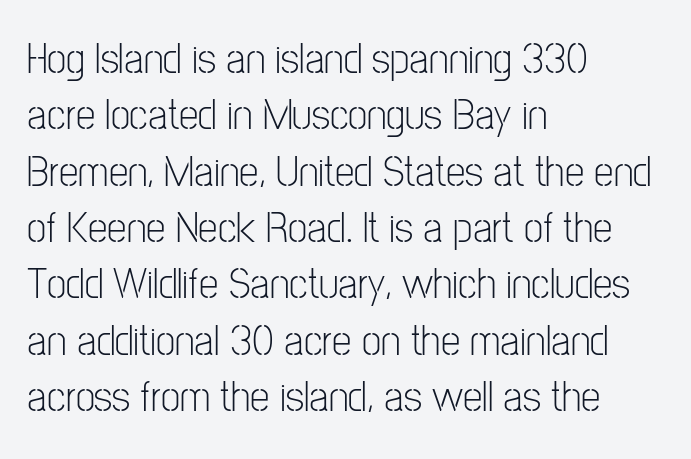
Q: Is the text bold? A: No.
Q: Is the text italic (slanted)? A: No, it is upright.
Q: Is the typeface a serif or a sans-serif typeface? A: Sans-serif.
Q: Is the text underlined? A: No.
Q: How is the paragraph aligned? A: Left-aligned.
Q: Is the spacing between letters normal or unusually wide? A: Normal.
Q: Is the spacing between lines tight, normal or loose? A: Normal.
Q: Width (condensed, normal, or wide)? A: Condensed.
Q: Stroke contrast? A: Low.
Q: x-height? A: Medium.
Q: Monospaced? A: No.
